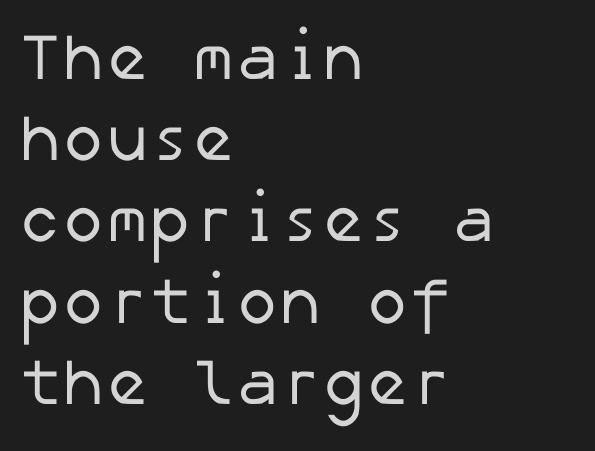
Q: Is the text bold? A: No.
Q: Is the typeface a serif or a sans-serif typeface? A: Sans-serif.
Q: Is the text underlined? A: No.
Q: How is the paragraph aligned? A: Left-aligned.
Q: Is the spacing between letters normal or unusually wide? A: Normal.
Q: Is the spacing between lines tight, normal or loose? A: Normal.
Q: Width (condensed, normal, or wide)? A: Normal.
Q: Stroke contrast? A: Low.
Q: x-height? A: Medium.
